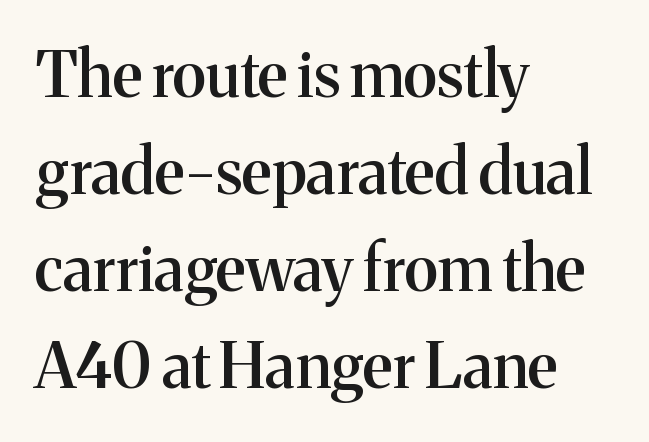
{"serif": "yes", "italic": "no", "bold": "semi", "weight": "semibold", "width": "normal", "stroke_contrast": "medium", "x_height": "medium", "monospaced": "no", "underline": "no", "align": "left", "line_spacing": "normal", "line_spacing_ratio": 1.54, "letter_spacing": "normal", "letter_spacing_em": 0.0, "glyph_px": 63}
